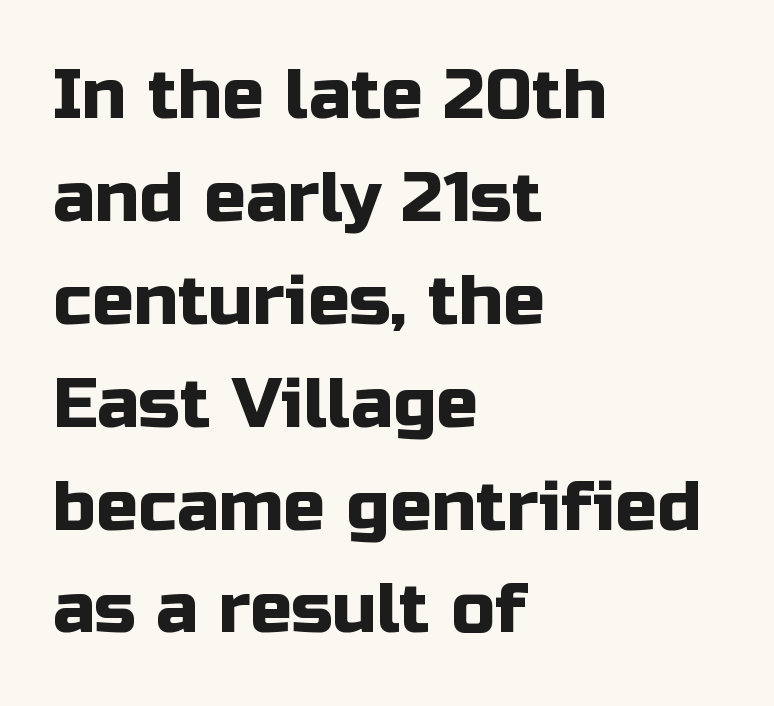
The image shows 70 px sans-serif type, upright; set left-aligned, normal line spacing (1.47x), normal letter spacing, not underlined; low stroke contrast and a medium x-height.
